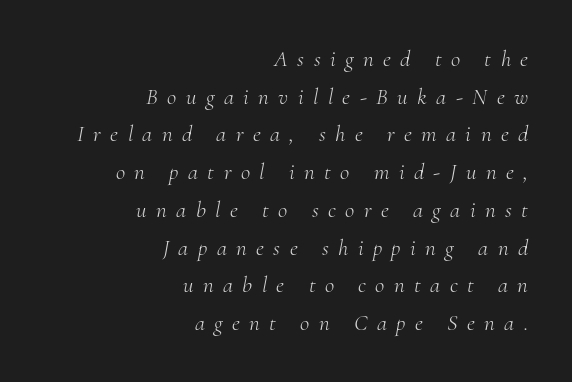
Layout note: lines flush right. When letters slant like this, we call the style italic. Descender tails drop into unmarked territory. Stem width sits at or under what a default text font uses. Does extra space separate the letters? Yes, quite a lot of it. Regarding leading, the lines here are spaced in the standard way.
